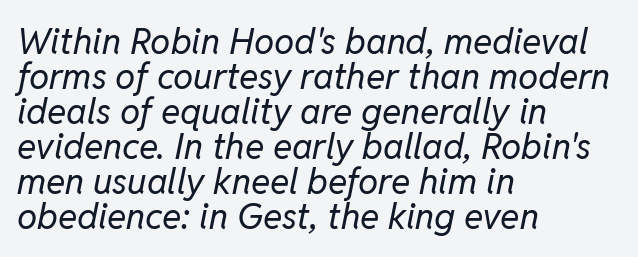
The horizontal fit of the characters is conventional and even. The typesetter chose a ragged-right arrangement here. The passage shown is not underscored anywhere. Compared with ordinary roman type, these characters are visibly tilted.
